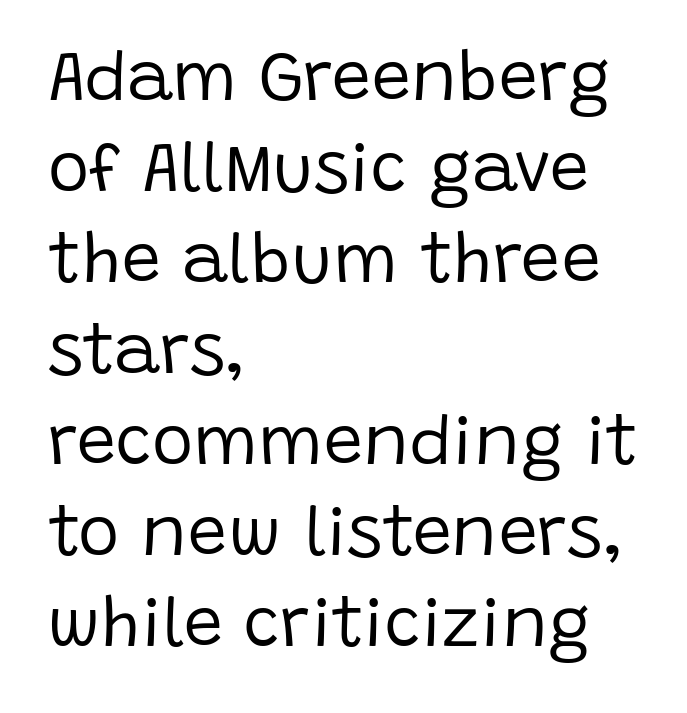
Q: Is the text bold? A: No.
Q: Is the text italic (slanted)? A: No, it is upright.
Q: Is the typeface a serif or a sans-serif typeface? A: Sans-serif.
Q: Is the text underlined? A: No.
Q: How is the paragraph aligned? A: Left-aligned.
Q: Is the spacing between letters normal or unusually wide? A: Normal.
Q: Is the spacing between lines tight, normal or loose? A: Normal.
Q: Width (condensed, normal, or wide)? A: Normal.
Q: Stroke contrast? A: Low.
Q: x-height? A: Large.
Q: Monospaced? A: No.
